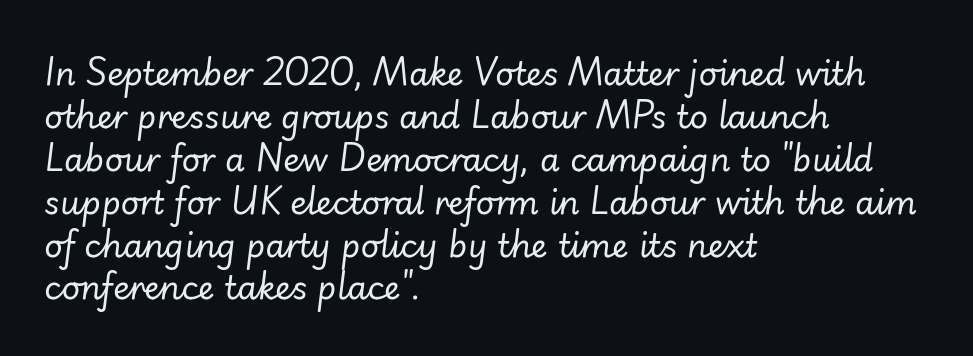
The image shows 32 px regular-weight type, italic (leaning right); set left-aligned, normal line spacing (1.34x), normal letter spacing, not underlined; low stroke contrast and a small x-height.
